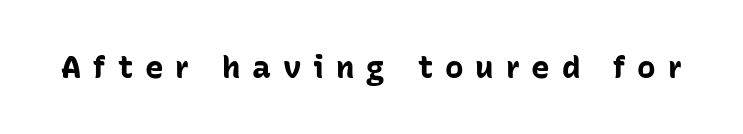
Q: Is the text bold? A: Yes.
Q: Is the text italic (slanted)? A: No, it is upright.
Q: Is the typeface a serif or a sans-serif typeface? A: Sans-serif.
Q: Is the text underlined? A: No.
Q: Is the spacing between letters normal or unusually wide? A: Unusually wide.
Q: Width (condensed, normal, or wide)? A: Normal.
Q: Stroke contrast? A: Low.
Q: x-height? A: Medium.
Q: Monospaced? A: No.
